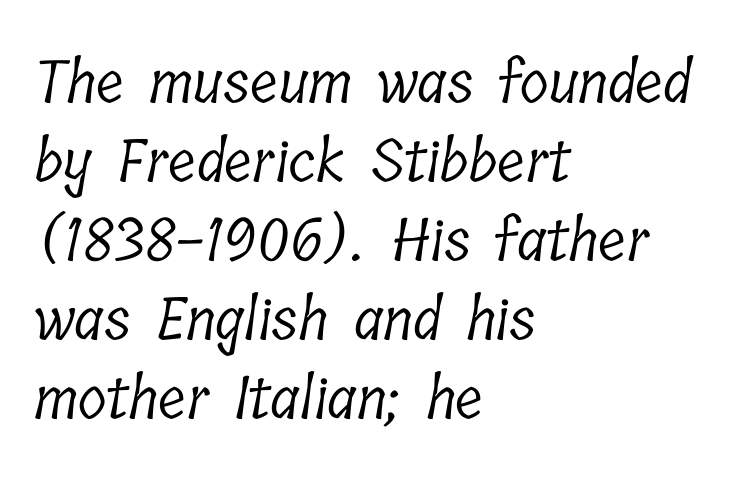
Is this a fixed-width face? No — the glyphs have proportional, varying widths. The rows are spaced the way most documents space them. Stems and bowls with no extra thickness — not bold. This rendering employs a face with finishing strokes, i.e., a serif. One-word summary of the alignment: left.
